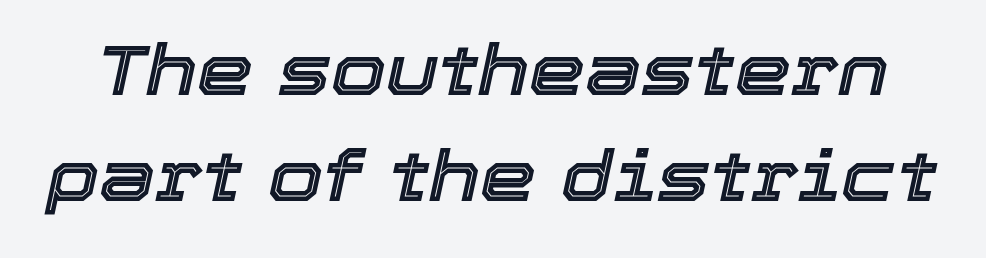
The image shows 71 px text type, italic (leaning right); set normal line spacing (1.5x), normal letter spacing, not underlined; a medium x-height.
